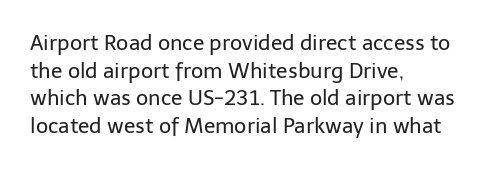
Q: Is the text bold? A: No.
Q: Is the text italic (slanted)? A: No, it is upright.
Q: Is the text underlined? A: No.
Q: How is the paragraph aligned? A: Left-aligned.
Q: Is the spacing between letters normal or unusually wide? A: Normal.
Q: Is the spacing between lines tight, normal or loose? A: Normal.
